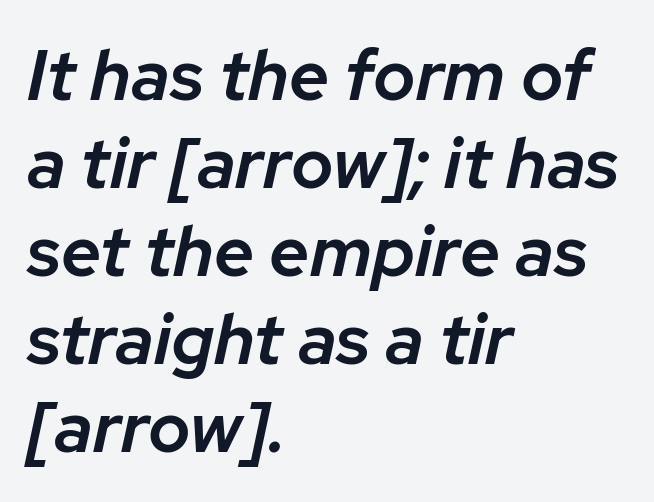
{"italic": "yes", "lean": "right", "slant_degrees": 12, "bold": "semi", "weight": "semibold", "width": "normal", "stroke_contrast": "low", "x_height": "medium", "monospaced": "no", "underline": "no", "align": "left", "line_spacing_ratio": 1.24, "letter_spacing": "normal", "letter_spacing_em": 0.0, "glyph_px": 71}
